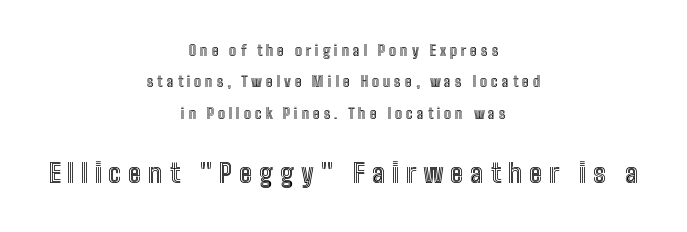
Larger block? The one below; the one above is distinctly smaller. No italicization has been applied; the sample stays upright. Plain, unruled lines of type. Honestly, the rows look like they've been pulled way apart.
